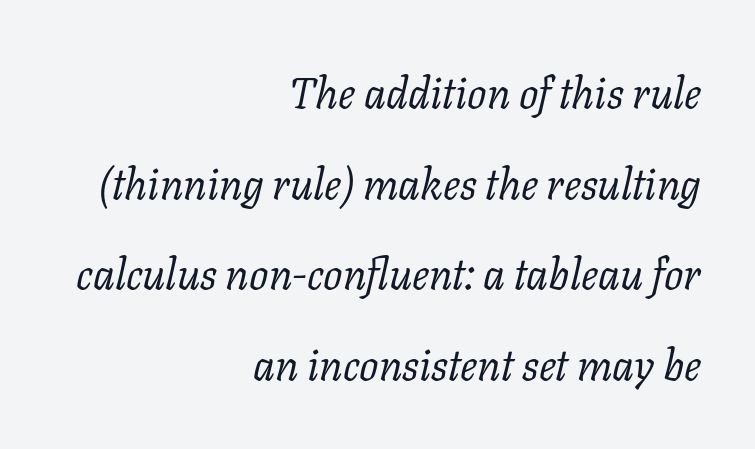
{"serif": "yes", "italic": "yes", "lean": "right", "slant_degrees": 11, "bold": "no", "weight": "regular", "width": "normal", "stroke_contrast": "low", "x_height": "medium", "monospaced": "no", "underline": "no", "align": "right", "line_spacing": "loose", "line_spacing_ratio": 2.11, "letter_spacing": "normal", "letter_spacing_em": 0.0, "glyph_px": 43}
